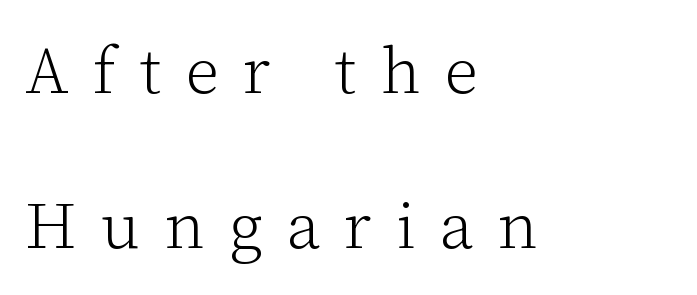
Someone cranked the tracking dial way up on this one. The font sits on the lighter half of the weight spectrum, regular included. Line spacing here is loose. This sample uses an upright cut, with every glyph sitting square on the baseline. Plain, unruled lines of type. The setting favours the left margin, as ordinary paragraphs usually do.
